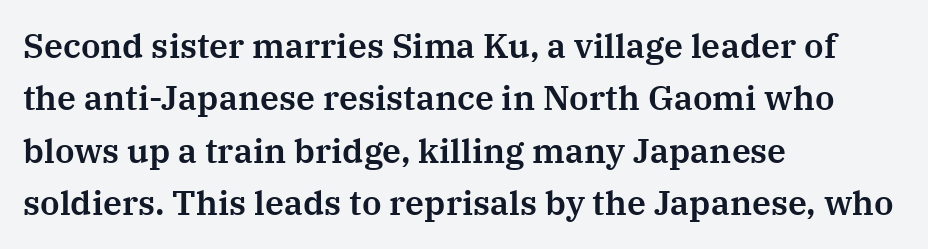
{"serif": "yes", "italic": "no", "width": "normal", "stroke_contrast": "medium", "x_height": "medium", "monospaced": "no", "underline": "no", "align": "left", "line_spacing": "normal", "line_spacing_ratio": 1.54, "letter_spacing": "normal", "letter_spacing_em": 0.0, "glyph_px": 34}
